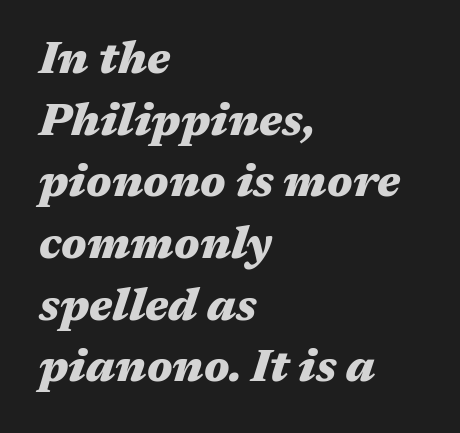
The image shows 45 px heavy, wide type, italic (leaning right); set left-aligned, normal line spacing (1.37x), normal letter spacing, not underlined; medium stroke contrast and a medium x-height.
